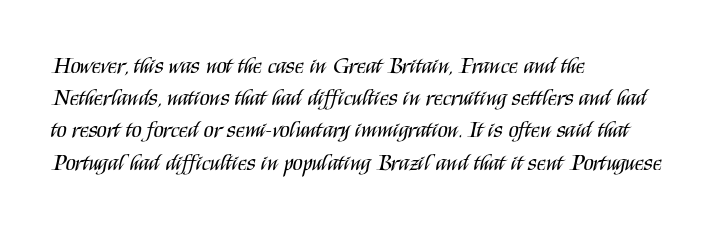
Q: Is the text bold? A: No.
Q: Is the text italic (slanted)? A: Yes.
Q: Is the text underlined? A: No.
Q: How is the paragraph aligned? A: Left-aligned.
Q: Is the spacing between letters normal or unusually wide? A: Normal.
Q: Is the spacing between lines tight, normal or loose? A: Normal.
